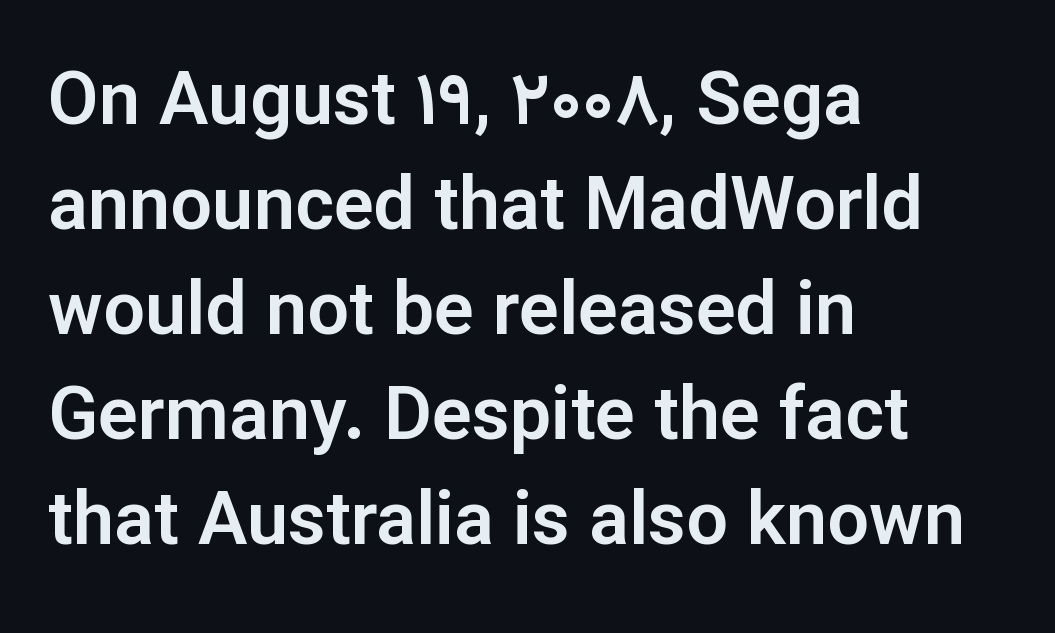
Note: no serifs on the glyphs. The letters stand upright; this is a roman face. In terms of letterspacing, this is plain default setting. Leftover space on each line is placed entirely after the last word. No word sits above an underline.
